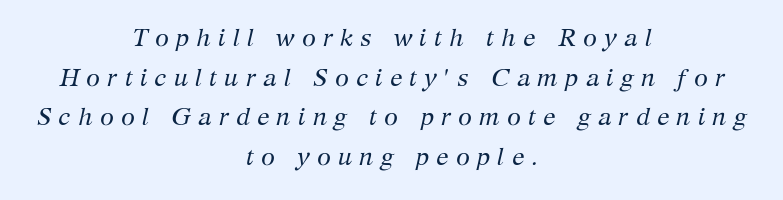
{"italic": "yes", "lean": "right", "slant_degrees": 12, "bold": "no", "underline": "no", "align": "center", "line_spacing": "normal", "line_spacing_ratio": 1.59, "letter_spacing": "wide", "letter_spacing_em": 0.29, "glyph_px": 25}
